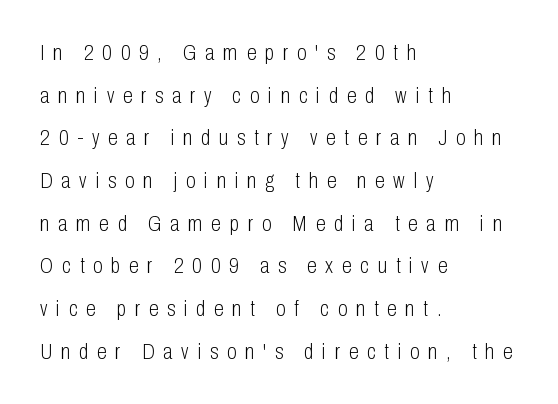
The rendering inserts visible extra space after every character. The font's upright variant was chosen for this text. No word sits above an underline. Quick note: interline space is abundant. This reads as an unemphasized weight, regular at the heaviest. The compositor pushed each line to the left boundary.
